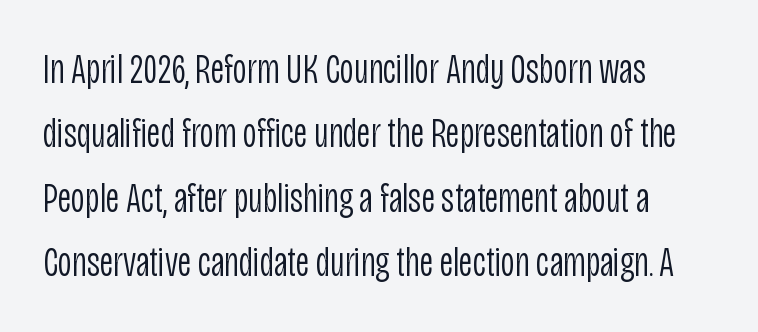
Q: Is the text bold? A: No.
Q: Is the text italic (slanted)? A: No, it is upright.
Q: Is the typeface a serif or a sans-serif typeface? A: Sans-serif.
Q: Is the text underlined? A: No.
Q: How is the paragraph aligned? A: Left-aligned.
Q: Is the spacing between letters normal or unusually wide? A: Normal.
Q: Is the spacing between lines tight, normal or loose? A: Normal.
Q: Width (condensed, normal, or wide)? A: Condensed.
Q: Stroke contrast? A: Low.
Q: x-height? A: Large.
Q: Monospaced? A: No.
